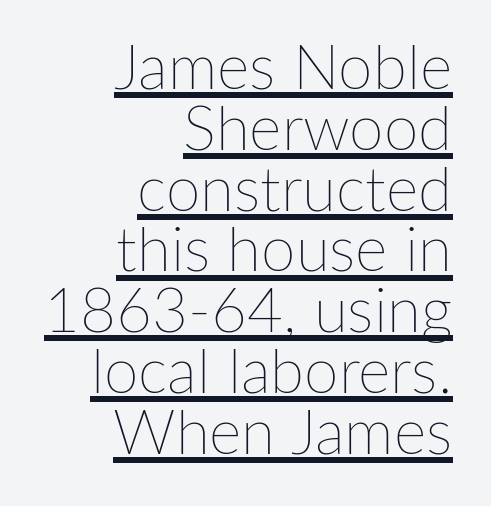
The image shows 62 px thin type, upright; set right-aligned, tight line spacing (0.98x), normal letter spacing, underlined; low stroke contrast and a medium x-height.
